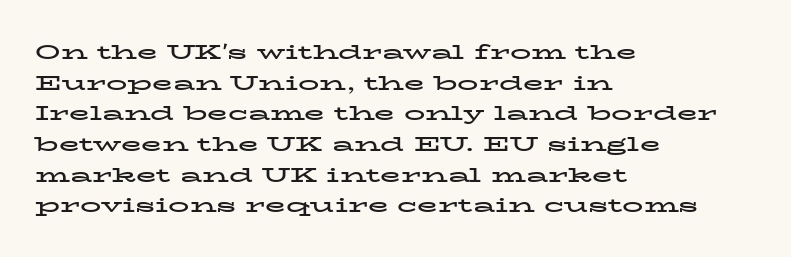
{"italic": "no", "bold": "yes", "underline": "no", "align": "left", "line_spacing": "normal", "line_spacing_ratio": 1.46, "letter_spacing": "normal", "letter_spacing_em": 0.0, "glyph_px": 21}
